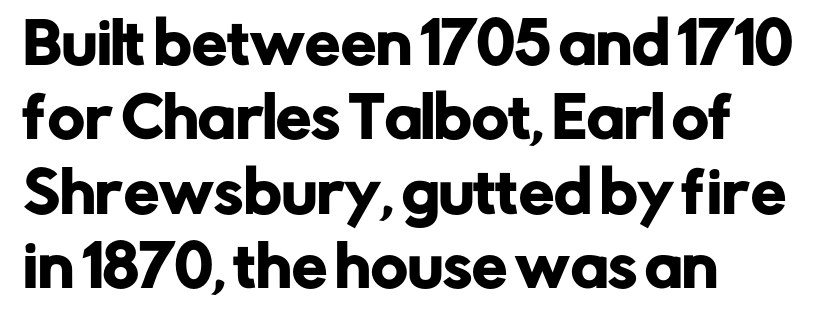
{"serif": "no", "italic": "no", "width": "normal", "stroke_contrast": "low", "x_height": "medium", "monospaced": "no", "underline": "no", "align": "left", "line_spacing": "normal", "line_spacing_ratio": 1.33, "letter_spacing": "normal", "letter_spacing_em": 0.0, "glyph_px": 56}
